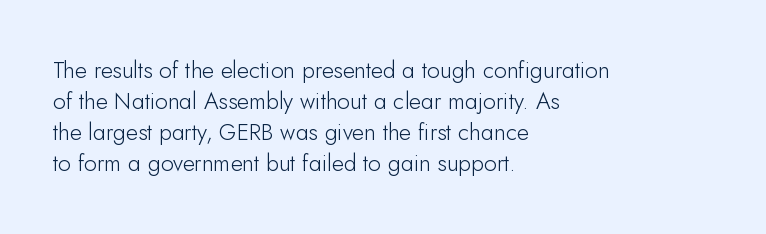
{"italic": "no", "bold": "no", "underline": "no", "align": "left", "line_spacing": "normal", "line_spacing_ratio": 1.35, "letter_spacing": "normal", "letter_spacing_em": 0.0, "glyph_px": 23}
